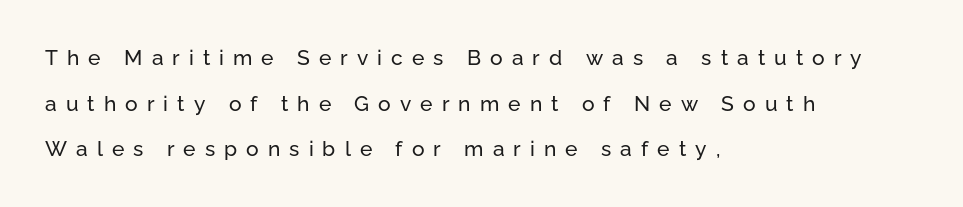
If you drew a line through each stem, it would be perfectly vertical. Does the leading feel generous? Absolutely, it's lavish. There is plenty of visible air inserted between adjacent glyphs. Descenders are the only things crossing below the line.
